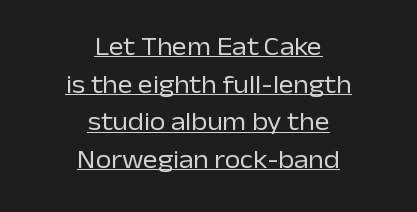
{"italic": "no", "bold": "no", "underline": "yes", "align": "center", "line_spacing": "normal", "line_spacing_ratio": 1.51, "letter_spacing": "normal", "letter_spacing_em": 0.0, "glyph_px": 25}
